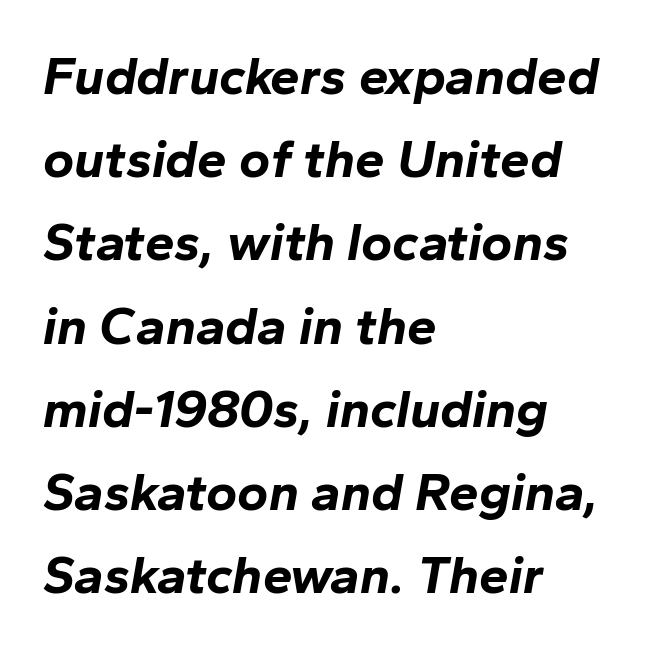
{"italic": "yes", "lean": "right", "slant_degrees": 10, "bold": "yes", "weight": "bold", "width": "normal", "stroke_contrast": "low", "x_height": "medium", "monospaced": "no", "underline": "no", "align": "left", "line_spacing": "normal", "line_spacing_ratio": 1.57, "letter_spacing": "normal", "letter_spacing_em": 0.0, "glyph_px": 53}
